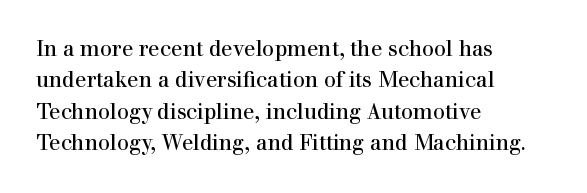
Q: Is the text bold? A: No.
Q: Is the text italic (slanted)? A: No, it is upright.
Q: Is the text underlined? A: No.
Q: How is the paragraph aligned? A: Left-aligned.
Q: Is the spacing between letters normal or unusually wide? A: Normal.
Q: Is the spacing between lines tight, normal or loose? A: Normal.
